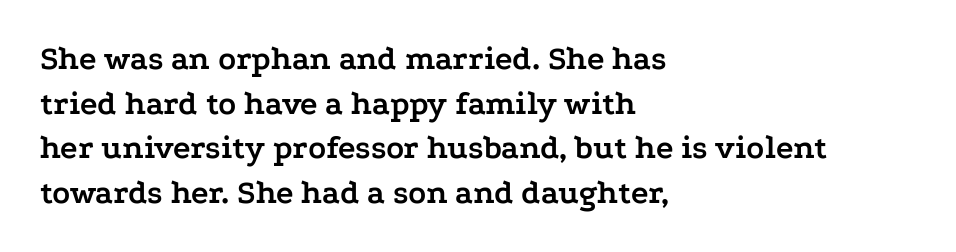
Q: Is the text bold? A: Yes.
Q: Is the text italic (slanted)? A: No, it is upright.
Q: Is the typeface a serif or a sans-serif typeface? A: Serif.
Q: Is the text underlined? A: No.
Q: How is the paragraph aligned? A: Left-aligned.
Q: Is the spacing between letters normal or unusually wide? A: Normal.
Q: Is the spacing between lines tight, normal or loose? A: Normal.
Q: Width (condensed, normal, or wide)? A: Wide.
Q: Stroke contrast? A: Low.
Q: x-height? A: Medium.
Q: Monospaced? A: No.
